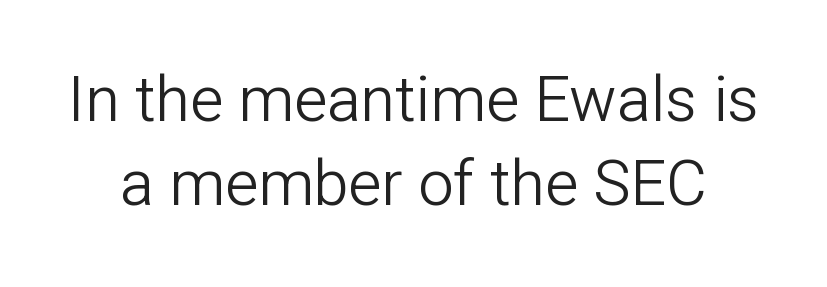
The image shows 63 px light sans-serif type, upright; set normal line spacing (1.34x), normal letter spacing, not underlined; low stroke contrast and a medium x-height.
